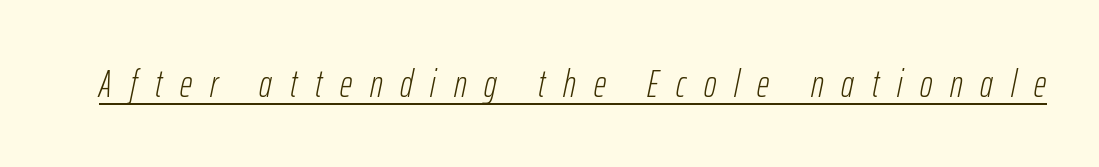
Q: Is the text bold? A: No.
Q: Is the text italic (slanted)? A: Yes, it leans right by about 12 degrees.
Q: Is the text underlined? A: Yes.
Q: Is the spacing between letters normal or unusually wide? A: Unusually wide.
Q: Width (condensed, normal, or wide)? A: Condensed.
Q: Stroke contrast? A: Low.
Q: x-height? A: Medium.
Q: Monospaced? A: No.
